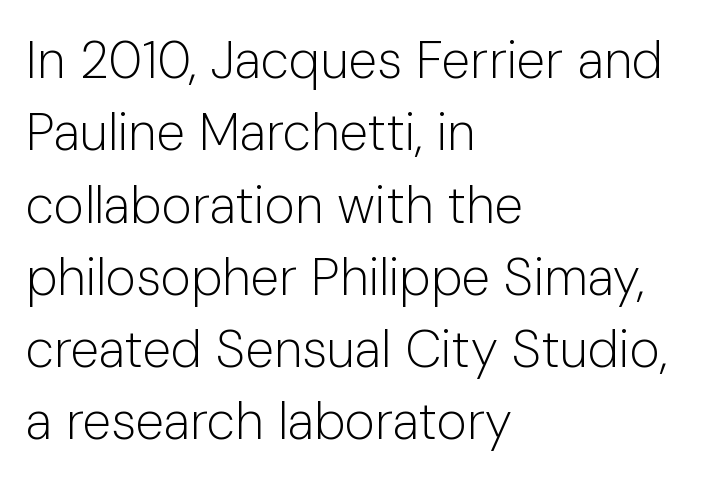
{"serif": "no", "italic": "no", "bold": "no", "weight": "light", "width": "normal", "stroke_contrast": "low", "x_height": "medium", "monospaced": "no", "underline": "no", "align": "left", "line_spacing": "normal", "line_spacing_ratio": 1.39, "letter_spacing": "normal", "letter_spacing_em": 0.0, "glyph_px": 52}
